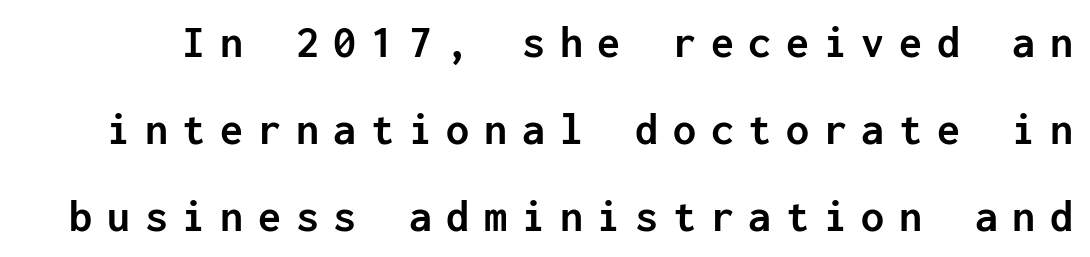
Q: Is the text bold? A: Yes.
Q: Is the text italic (slanted)? A: No, it is upright.
Q: Is the typeface a serif or a sans-serif typeface? A: Sans-serif.
Q: Is the text underlined? A: No.
Q: Is the spacing between letters normal or unusually wide? A: Unusually wide.
Q: Width (condensed, normal, or wide)? A: Normal.
Q: Stroke contrast? A: Low.
Q: x-height? A: Medium.
Q: Monospaced? A: Yes.
